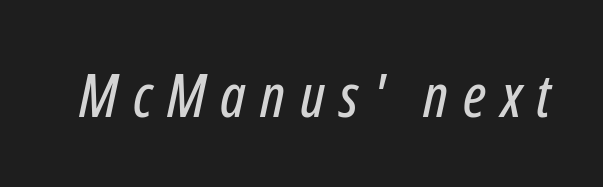
The area under the type is left untouched. Each word looks stretched out because of the extra space between its letters. Would a proofreader flag this as italicized? Yes. Do the characters align in a grid? No, the font is proportional.
